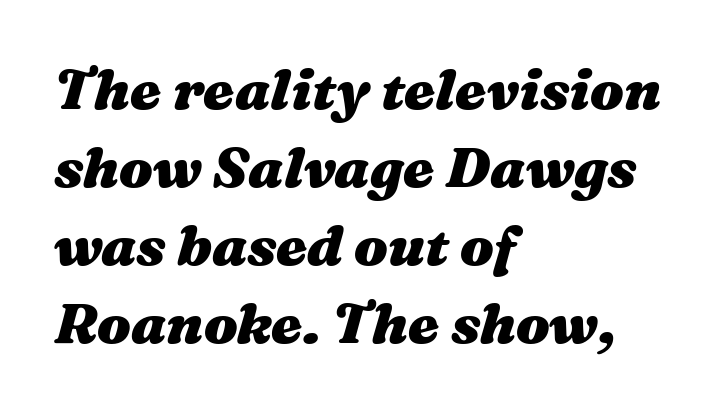
Line beginnings align vertically; line endings do not. Nobody touched the tracking dial on this one. Baseline-to-baseline distance is the conventional proportion of letter height. You can tell it's italic because the verticals aren't actually vertical. Proportional: the letters do not fall into vertical columns.
